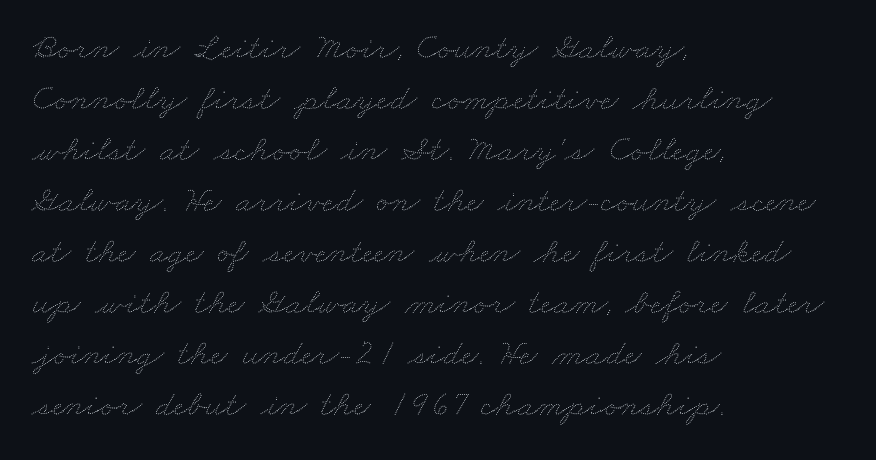
If you drew a ruler down the left edge, every line would touch it. A normal amount of white space separates one row of letters from the next. Spacing verdict: proportional, widths tailored to each character. Nothing heavy about these letters — not bold at all. Honestly, the letter spacing is just normal — you wouldn't notice it.
